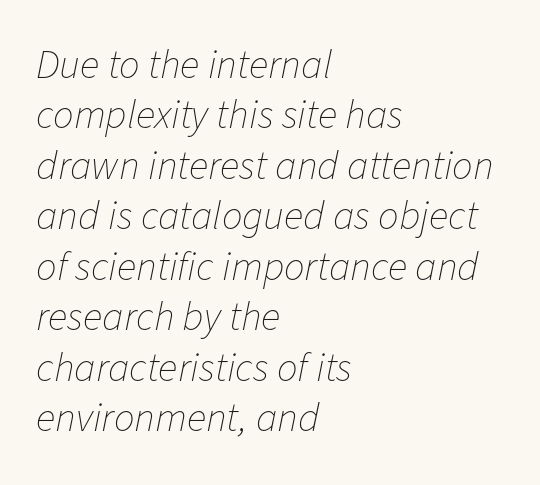
Anything drawn beneath the words? Only blank space. The letterforms sit at book weight or below. These lines are rendered in a variable-pitch font. Yep, that's italic — everything's leaning. Compared with a centered layout, this one pins lines to the left instead.
